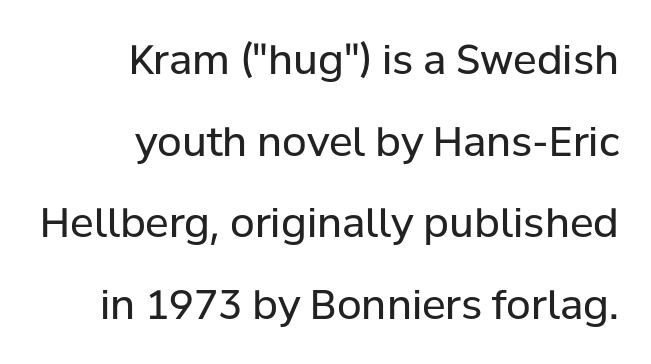
Q: Is the text bold? A: No.
Q: Is the text italic (slanted)? A: No, it is upright.
Q: Is the typeface a serif or a sans-serif typeface? A: Sans-serif.
Q: Is the text underlined? A: No.
Q: How is the paragraph aligned? A: Right-aligned.
Q: Is the spacing between letters normal or unusually wide? A: Normal.
Q: Is the spacing between lines tight, normal or loose? A: Loose.
Q: Width (condensed, normal, or wide)? A: Normal.
Q: Stroke contrast? A: Low.
Q: x-height? A: Medium.
Q: Monospaced? A: No.
